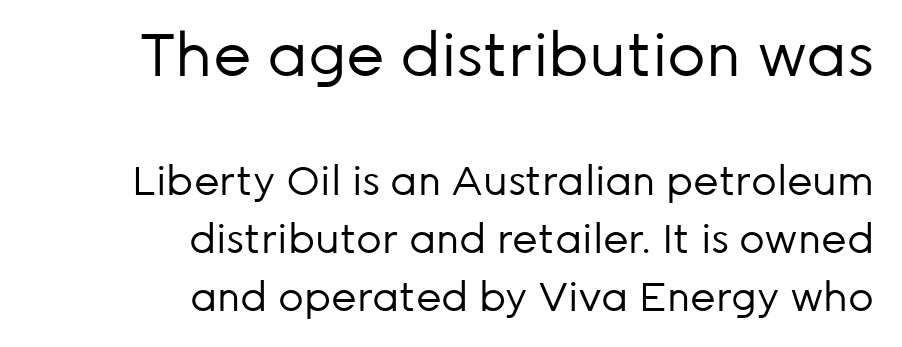
Inter-character spacing is left at the font's built-in metrics. Bigger letters appear in the top chunk; the bottom chunk is reduced. Does the lettering tilt? It doesn't — this is upright. Nope, no serifs anywhere on these letters. Leading: standard. The setting favours the right margin, as signatures and pull-quotes sometimes do.
